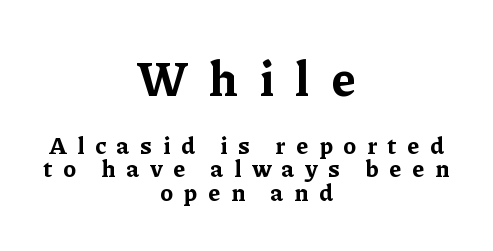
Horizontal bands of white between lines are thin slivers. There is plenty of visible air inserted between adjacent glyphs. Both edges are ragged and mirror each other, which tells us the setting is centered. Here the designer chose a conventional face with non-uniform glyph widths. The glyphs in this specimen are seriffed. The space directly below the letters is spotless.
